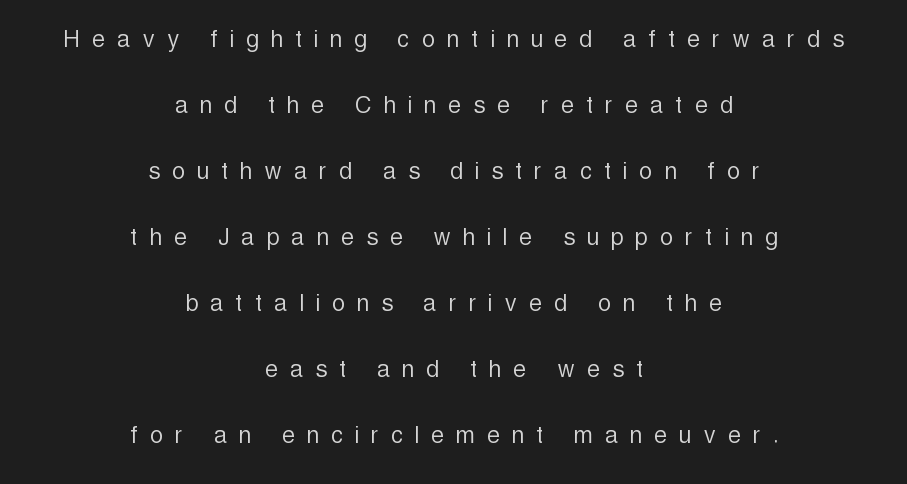
The image shows 28 px light, condensed sans-serif type, upright; set centered, loose line spacing (2.36x), unusually wide letter spacing (+0.46 em), not underlined; a medium x-height.
